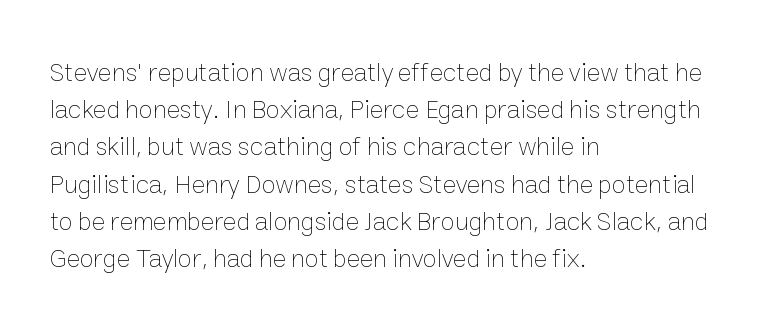
Q: Is the text bold? A: No.
Q: Is the text italic (slanted)? A: No, it is upright.
Q: Is the text underlined? A: No.
Q: How is the paragraph aligned? A: Left-aligned.
Q: Is the spacing between letters normal or unusually wide? A: Normal.
Q: Is the spacing between lines tight, normal or loose? A: Normal.
